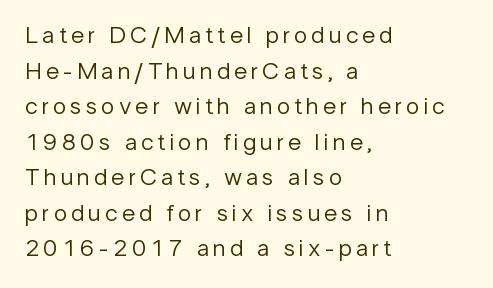
The image shows 24 px text type, upright; set left-aligned, normal line spacing (1.48x), not underlined.
